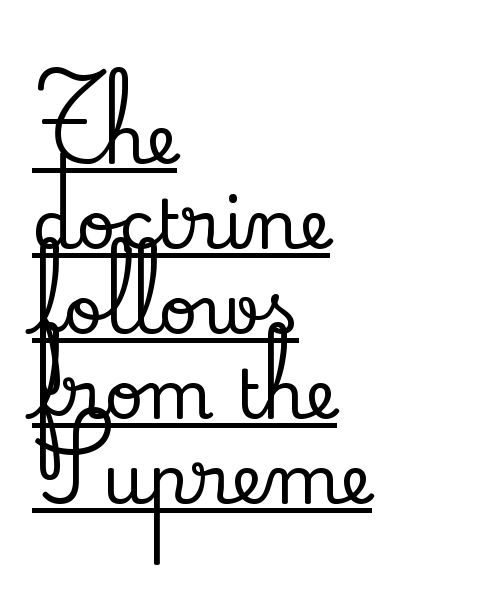
The image shows 68 px serif type, upright; set left-aligned, normal line spacing (1.25x), normal letter spacing, underlined; low stroke contrast and a small x-height.
